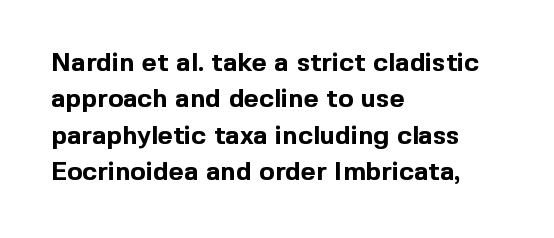
Characters remain perfectly vertical along every line. The passage is arranged the way most books set body copy — flush left. These lines sit exactly where default settings would place them. Nobody touched the tracking dial on this one. Descender tails drop into unmarked territory. Is the type bold? Yes — the strokes are clearly thick and heavy.
